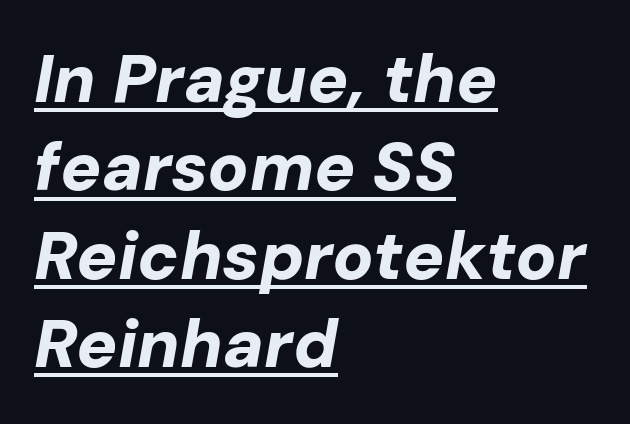
The image shows 68 px bold type, italic (leaning right); set left-aligned, normal line spacing (1.3x), normal letter spacing, underlined; low stroke contrast and a medium x-height.
